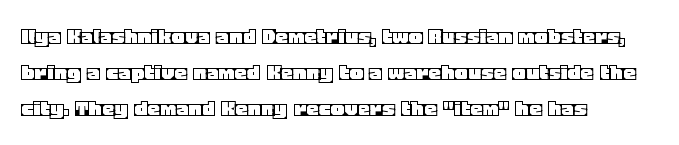
The image shows 25 px text type, upright; set left-aligned, normal line spacing (1.44x), normal letter spacing, not underlined.
